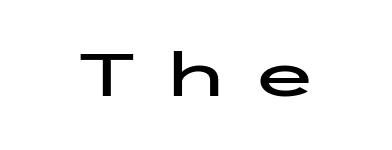
The image shows 61 px wide sans-serif type, upright; set unusually wide letter spacing (+0.35 em), not underlined; low stroke contrast and a medium x-height.
